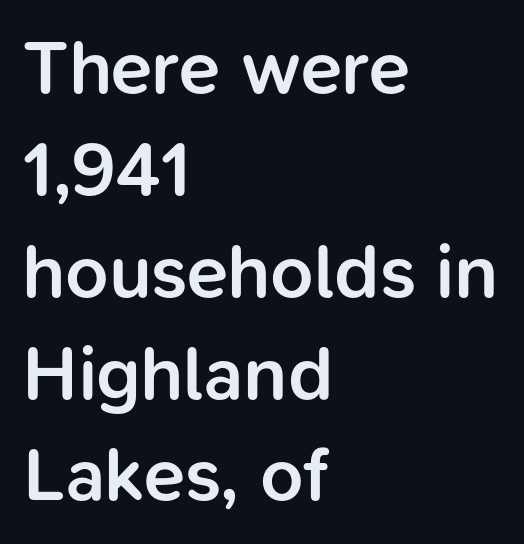
{"serif": "no", "italic": "no", "bold": "semi", "weight": "semibold", "width": "normal", "stroke_contrast": "low", "x_height": "medium", "monospaced": "no", "underline": "no", "align": "left", "line_spacing": "normal", "line_spacing_ratio": 1.34, "letter_spacing": "normal", "letter_spacing_em": 0.0, "glyph_px": 76}
